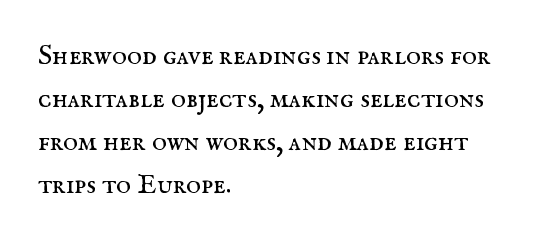
Q: Is the text bold? A: No.
Q: Is the text italic (slanted)? A: No, it is upright.
Q: Is the typeface a serif or a sans-serif typeface? A: Serif.
Q: Is the text underlined? A: No.
Q: How is the paragraph aligned? A: Left-aligned.
Q: Is the spacing between letters normal or unusually wide? A: Normal.
Q: Is the spacing between lines tight, normal or loose? A: Normal.
Q: Width (condensed, normal, or wide)? A: Normal.
Q: Stroke contrast? A: Medium.
Q: x-height? A: Small.
Q: Monospaced? A: No.
